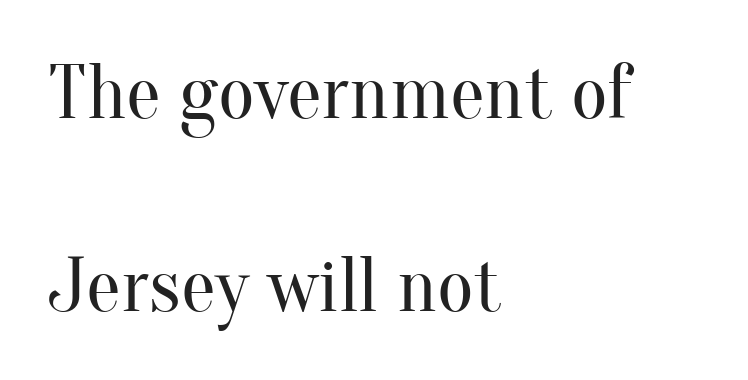
{"serif": "yes", "italic": "no", "bold": "no", "weight": "regular", "width": "normal", "stroke_contrast": "medium", "x_height": "small", "monospaced": "no", "underline": "no", "align": "left", "line_spacing": "loose", "line_spacing_ratio": 2.47, "letter_spacing": "normal", "letter_spacing_em": 0.0, "glyph_px": 78}
